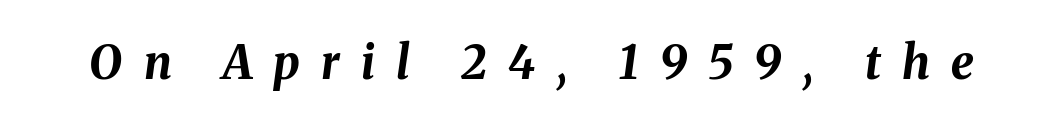
{"italic": "yes", "lean": "right", "slant_degrees": 8, "bold": "yes", "weight": "bold", "width": "normal", "stroke_contrast": "medium", "x_height": "medium", "monospaced": "no", "underline": "no", "letter_spacing": "wide", "letter_spacing_em": 0.46, "glyph_px": 46}
